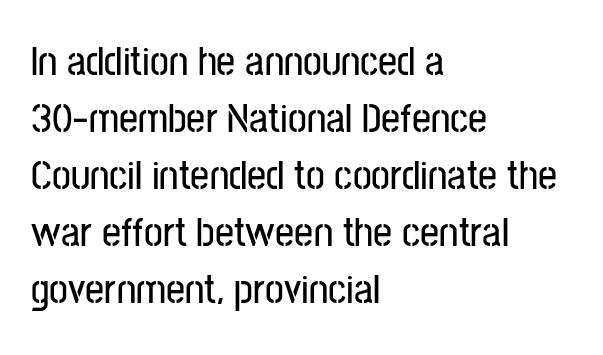
This sample uses a sans-serif face. The rendering uses natural spacing where letterforms have individual widths. Normally led — the rows are evenly, conventionally spaced. In CSS terms this would be text-align: left. What stands out about the letter spacing? Nothing — it is the standard amount. This is roman type, the default non-slanted kind.
